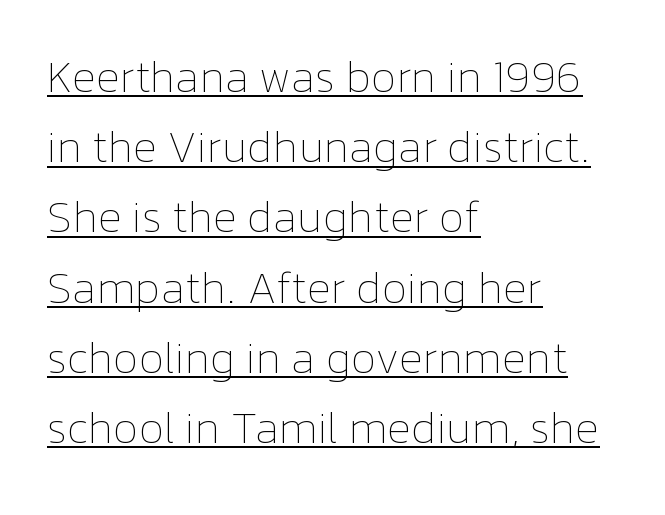
Q: Is the text bold? A: No.
Q: Is the text italic (slanted)? A: No, it is upright.
Q: Is the text underlined? A: Yes.
Q: How is the paragraph aligned? A: Left-aligned.
Q: Is the spacing between letters normal or unusually wide? A: Normal.
Q: Is the spacing between lines tight, normal or loose? A: Normal.
Q: Width (condensed, normal, or wide)? A: Normal.
Q: Stroke contrast? A: Low.
Q: x-height? A: Medium.
Q: Monospaced? A: No.
